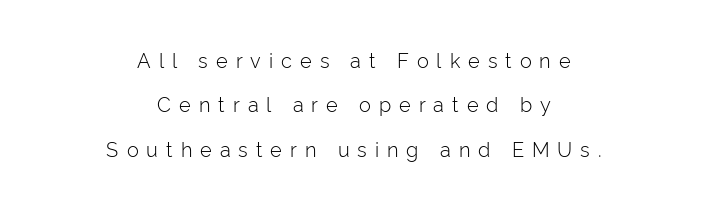
The image shows 20 px text type, upright; set centered, loose line spacing (2.22x), unusually wide letter spacing (+0.4 em), not underlined.
